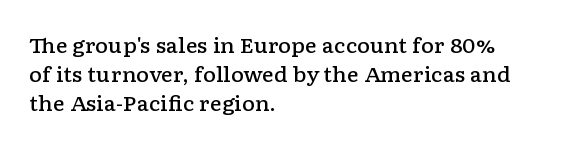
Q: Is the text bold? A: Semi-bold.
Q: Is the text italic (slanted)? A: No, it is upright.
Q: Is the text underlined? A: No.
Q: How is the paragraph aligned? A: Left-aligned.
Q: Is the spacing between letters normal or unusually wide? A: Normal.
Q: Is the spacing between lines tight, normal or loose? A: Normal.
